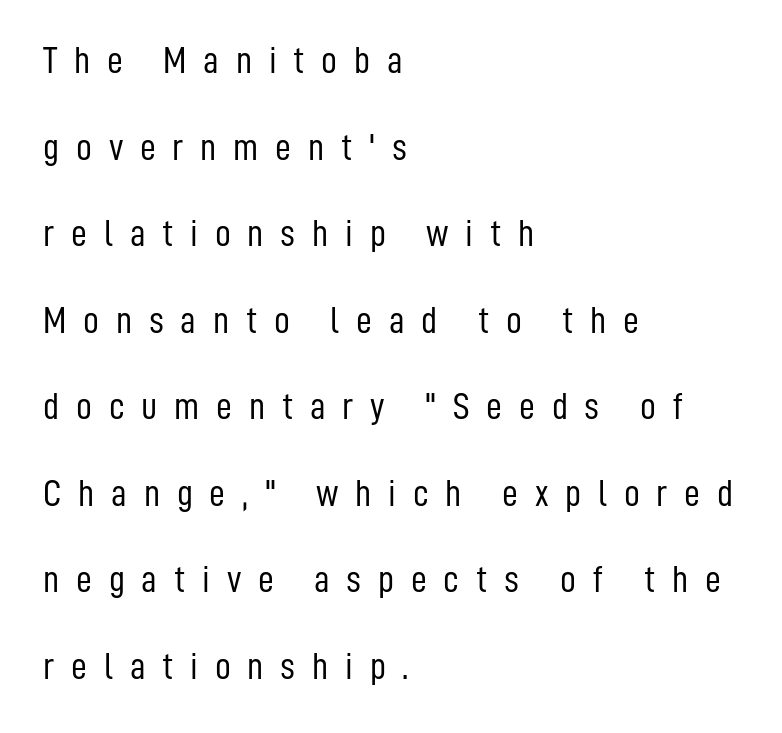
Q: Is the text bold? A: No.
Q: Is the text italic (slanted)? A: No, it is upright.
Q: Is the typeface a serif or a sans-serif typeface? A: Sans-serif.
Q: Is the text underlined? A: No.
Q: How is the paragraph aligned? A: Left-aligned.
Q: Is the spacing between letters normal or unusually wide? A: Unusually wide.
Q: Is the spacing between lines tight, normal or loose? A: Loose.
Q: Width (condensed, normal, or wide)? A: Condensed.
Q: Stroke contrast? A: Low.
Q: x-height? A: Medium.
Q: Monospaced? A: No.
